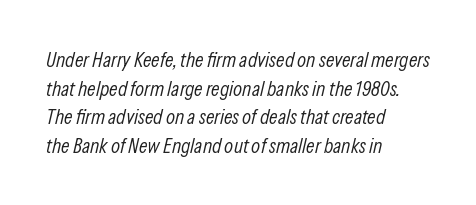
Q: Is the text bold? A: No.
Q: Is the text italic (slanted)? A: Yes, it leans right by about 13 degrees.
Q: Is the text underlined? A: No.
Q: How is the paragraph aligned? A: Left-aligned.
Q: Is the spacing between letters normal or unusually wide? A: Normal.
Q: Is the spacing between lines tight, normal or loose? A: Normal.
